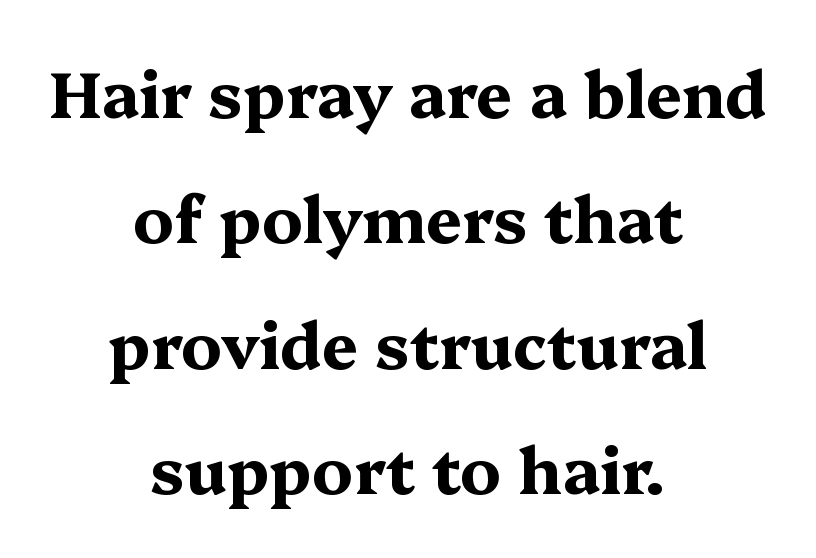
Q: Is the text bold? A: Yes.
Q: Is the text italic (slanted)? A: No, it is upright.
Q: Is the typeface a serif or a sans-serif typeface? A: Serif.
Q: Is the text underlined? A: No.
Q: How is the paragraph aligned? A: Centered.
Q: Is the spacing between letters normal or unusually wide? A: Normal.
Q: Is the spacing between lines tight, normal or loose? A: Loose.
Q: Width (condensed, normal, or wide)? A: Wide.
Q: Stroke contrast? A: Medium.
Q: x-height? A: Medium.
Q: Monospaced? A: No.
